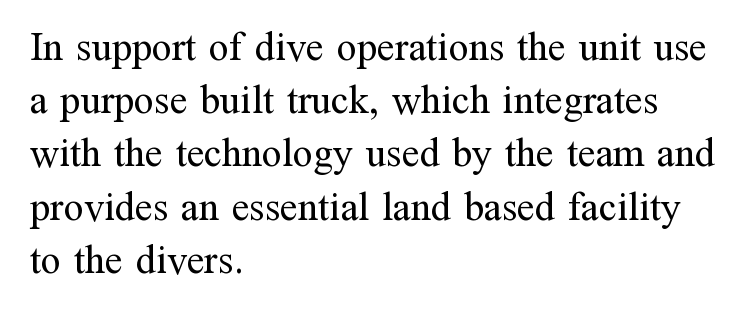
{"serif": "yes", "italic": "no", "bold": "no", "weight": "regular", "width": "normal", "stroke_contrast": "medium", "x_height": "medium", "monospaced": "no", "underline": "no", "align": "left", "line_spacing": "normal", "line_spacing_ratio": 1.33, "letter_spacing": "normal", "letter_spacing_em": 0.0, "glyph_px": 40}
